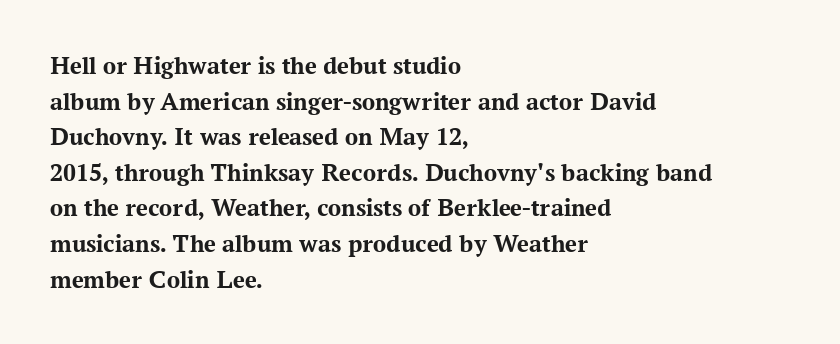
Descenders are the only things crossing below the line. Weight: bold. The tracking reads as untouched default to a designer's eye. A typesetter would mark this as roman, not italic.
